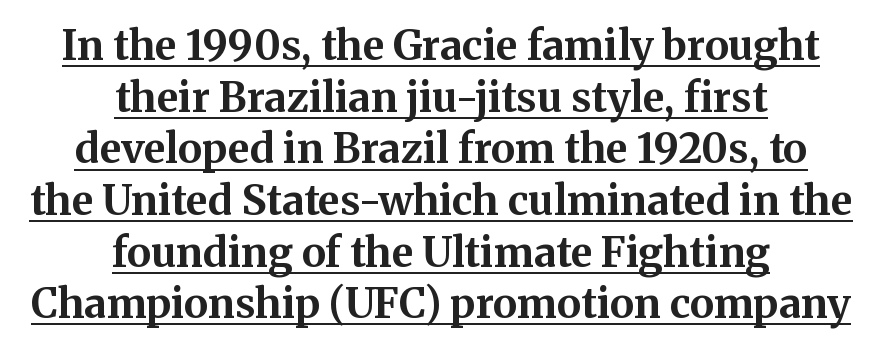
{"serif": "yes", "italic": "no", "bold": "yes", "weight": "bold", "width": "normal", "stroke_contrast": "medium", "x_height": "medium", "monospaced": "no", "underline": "yes", "align": "center", "line_spacing": "normal", "line_spacing_ratio": 1.26, "letter_spacing": "normal", "letter_spacing_em": 0.0, "glyph_px": 41}
